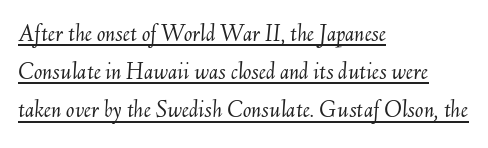
The image shows 25 px text type, italic (leaning right); set left-aligned, normal line spacing (1.53x), normal letter spacing, underlined.
